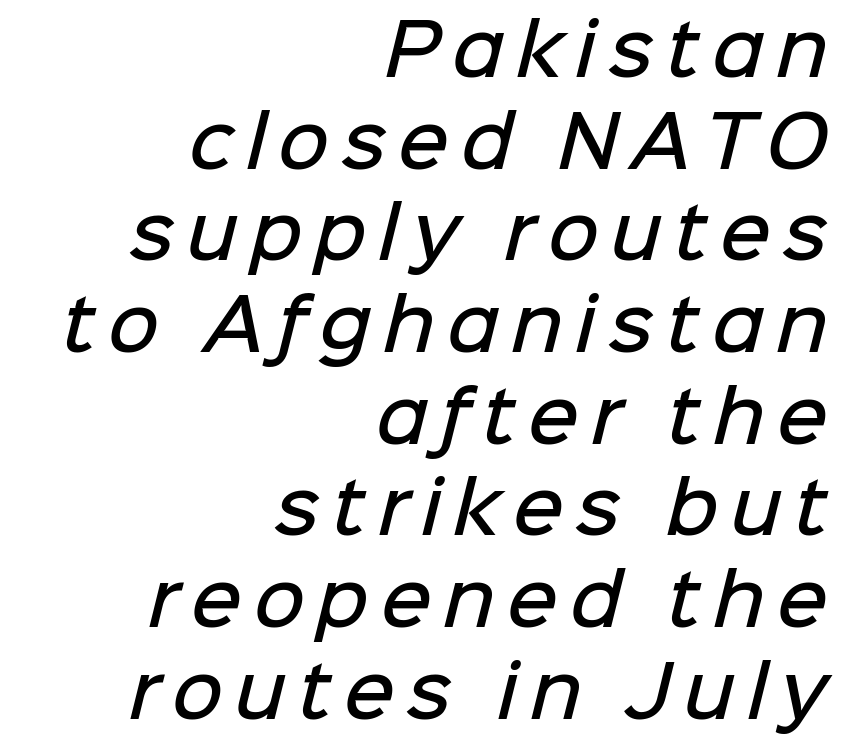
The image shows 70 px semibold sans-serif type; set right-aligned, normal line spacing (1.31x), not underlined; low stroke contrast and a medium x-height.
